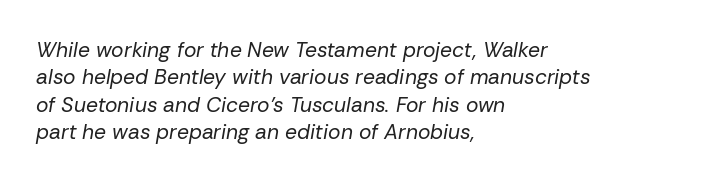
The image shows 21 px text type, italic (leaning right); set left-aligned, normal line spacing (1.3x), normal letter spacing, not underlined.
